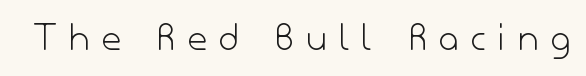
The image shows 42 px light sans-serif type, upright; set unusually wide letter spacing (+0.3 em), not underlined; low stroke contrast and a small x-height.
